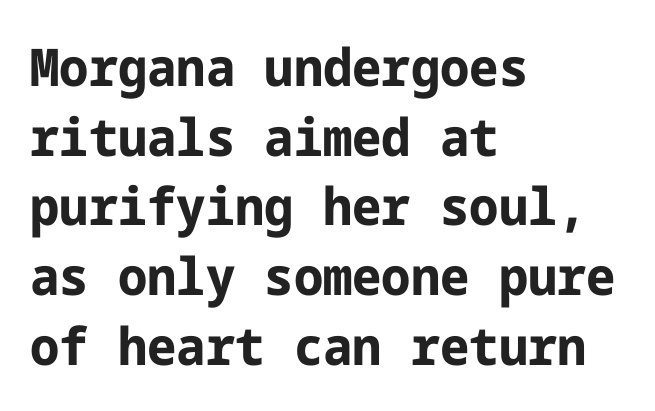
Q: Is the text bold? A: Yes.
Q: Is the text italic (slanted)? A: No, it is upright.
Q: Is the typeface a serif or a sans-serif typeface? A: Sans-serif.
Q: Is the text underlined? A: No.
Q: How is the paragraph aligned? A: Left-aligned.
Q: Is the spacing between letters normal or unusually wide? A: Normal.
Q: Is the spacing between lines tight, normal or loose? A: Normal.
Q: Width (condensed, normal, or wide)? A: Normal.
Q: Stroke contrast? A: Low.
Q: x-height? A: Medium.
